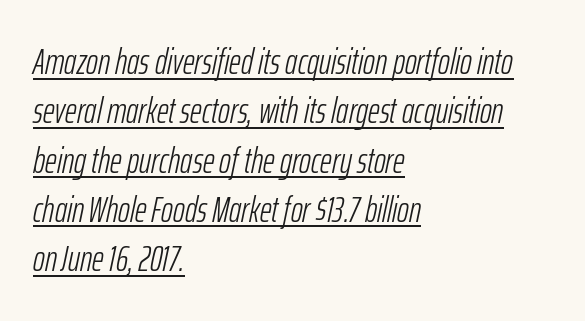
Q: Is the text bold? A: No.
Q: Is the text italic (slanted)? A: Yes, it leans right by about 12 degrees.
Q: Is the text underlined? A: Yes.
Q: How is the paragraph aligned? A: Left-aligned.
Q: Is the spacing between letters normal or unusually wide? A: Normal.
Q: Is the spacing between lines tight, normal or loose? A: Normal.
Q: Width (condensed, normal, or wide)? A: Condensed.
Q: Stroke contrast? A: Low.
Q: x-height? A: Medium.
Q: Monospaced? A: No.
